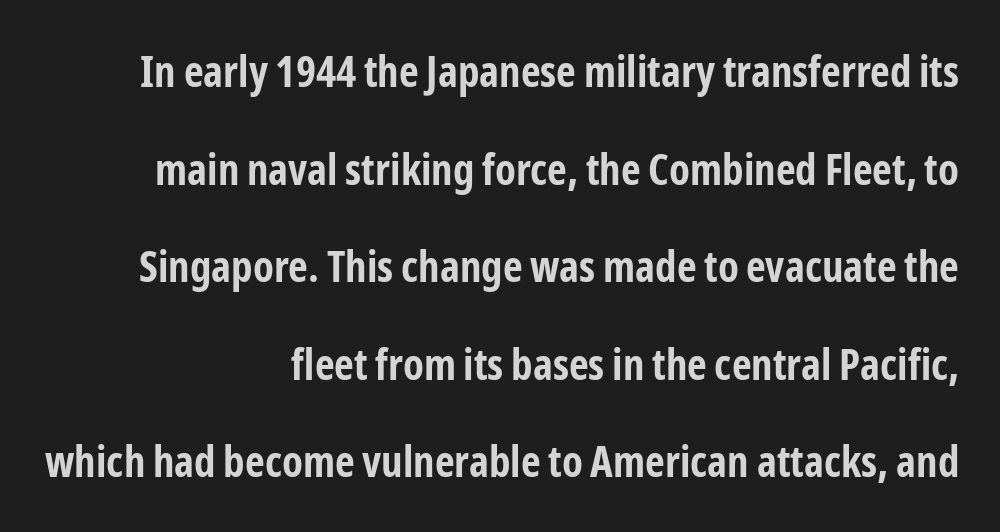
{"serif": "no", "italic": "no", "bold": "yes", "weight": "bold", "width": "condensed", "stroke_contrast": "low", "x_height": "medium", "monospaced": "no", "underline": "no", "align": "right", "line_spacing": "loose", "line_spacing_ratio": 2.27, "letter_spacing": "normal", "letter_spacing_em": 0.0, "glyph_px": 43}
